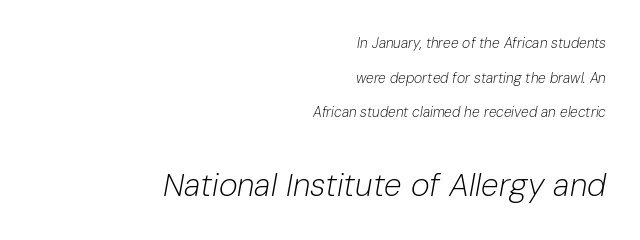
These lines stand farther apart than default settings would place them. Typeset ragged left — the right edge is the straight one. Type without underlining. The letterforms sit shoulder to shoulder at normal distance.
